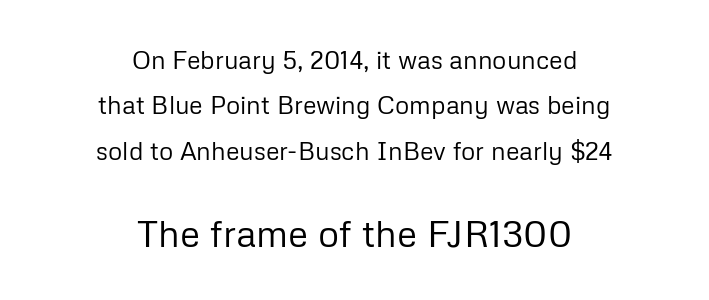
The image shows 37 px regular-weight sans-serif type, upright; set centered, line spacing 1.82x, normal letter spacing, not underlined; the second (bottom) block is 1.48x larger; low stroke contrast and a medium x-height.
